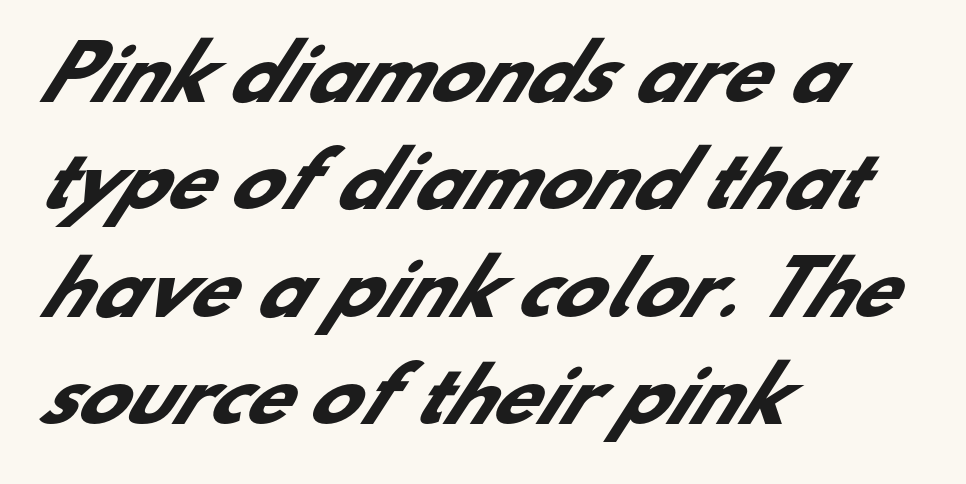
Q: Is the text bold? A: Yes.
Q: Is the typeface a serif or a sans-serif typeface? A: Sans-serif.
Q: Is the text underlined? A: No.
Q: How is the paragraph aligned? A: Left-aligned.
Q: Is the spacing between letters normal or unusually wide? A: Normal.
Q: Is the spacing between lines tight, normal or loose? A: Normal.
Q: Width (condensed, normal, or wide)? A: Normal.
Q: Stroke contrast? A: Low.
Q: x-height? A: Small.
Q: Monospaced? A: No.
